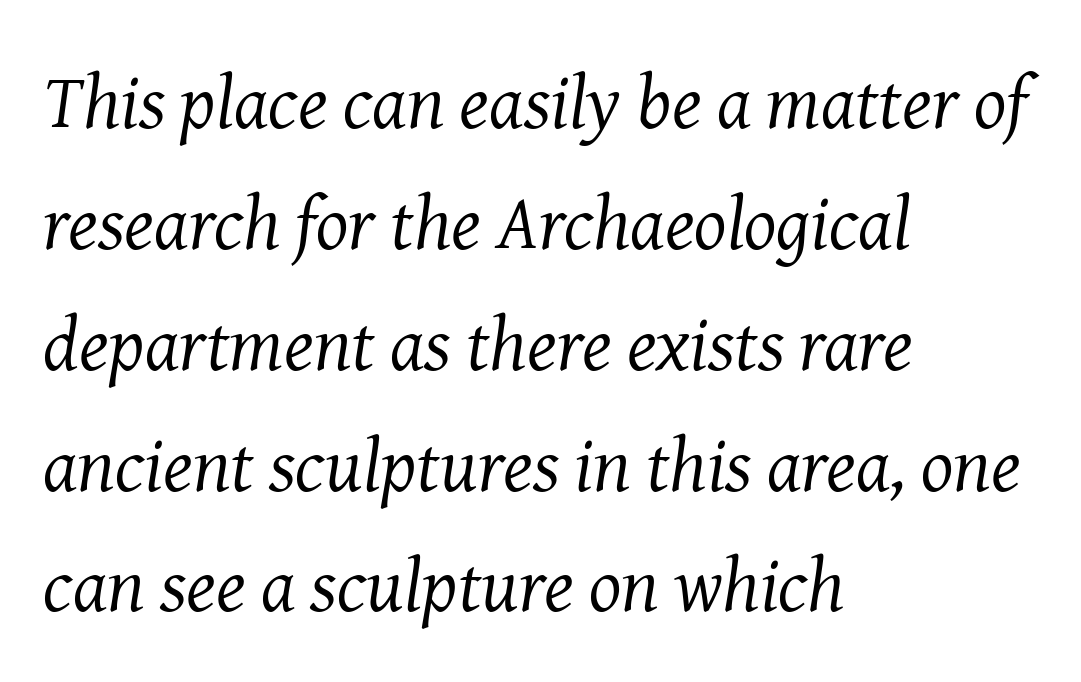
{"serif": "yes", "italic": "yes", "lean": "right", "slant_degrees": 8, "bold": "no", "weight": "regular", "width": "normal", "stroke_contrast": "medium", "x_height": "medium", "monospaced": "no", "underline": "no", "align": "left", "line_spacing": "normal", "line_spacing_ratio": 1.59, "letter_spacing": "normal", "letter_spacing_em": 0.0, "glyph_px": 76}
